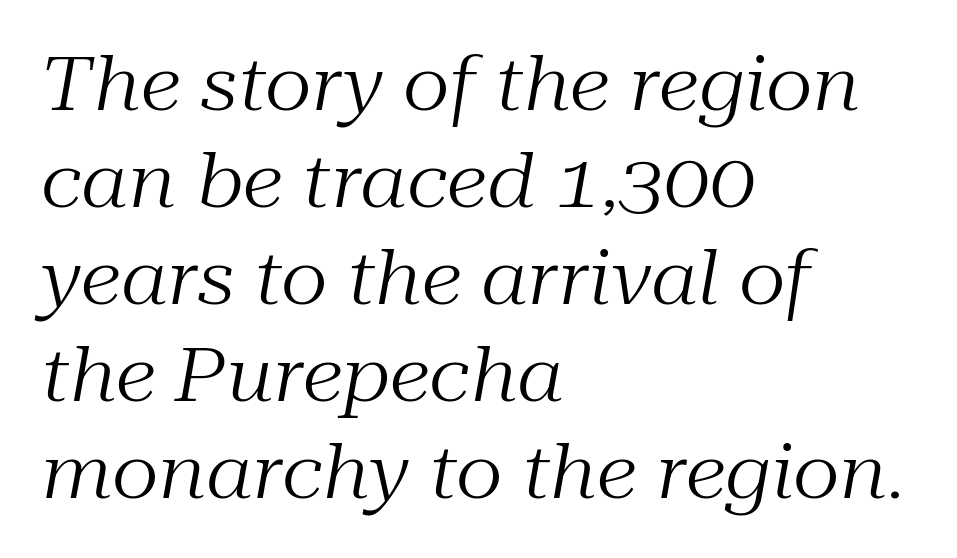
{"serif": "yes", "italic": "yes", "lean": "right", "slant_degrees": 10, "bold": "no", "weight": "regular", "width": "normal", "stroke_contrast": "medium", "x_height": "medium", "monospaced": "no", "underline": "no", "align": "left", "line_spacing": "normal", "line_spacing_ratio": 1.31, "letter_spacing": "normal", "letter_spacing_em": 0.0, "glyph_px": 74}
